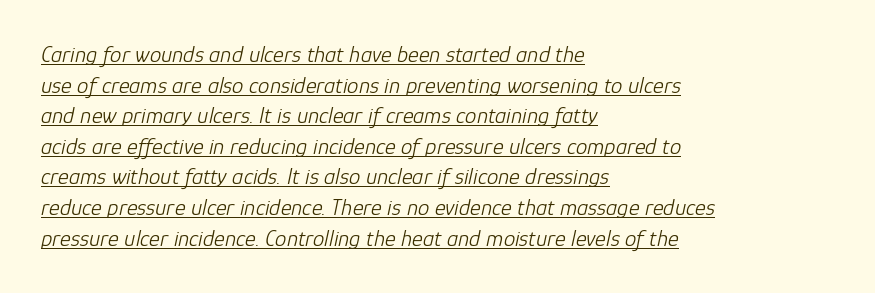
Q: Is the text bold? A: No.
Q: Is the text italic (slanted)? A: Yes, it leans right by about 12 degrees.
Q: Is the text underlined? A: Yes.
Q: How is the paragraph aligned? A: Left-aligned.
Q: Is the spacing between letters normal or unusually wide? A: Normal.
Q: Is the spacing between lines tight, normal or loose? A: Normal.
